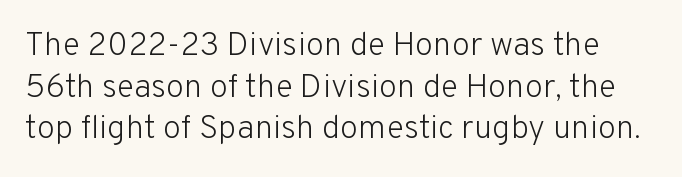
{"serif": "no", "italic": "no", "bold": "no", "weight": "light", "width": "normal", "stroke_contrast": "low", "x_height": "medium", "monospaced": "no", "underline": "no", "line_spacing": "normal", "line_spacing_ratio": 1.26, "letter_spacing": "normal", "letter_spacing_em": 0.0, "glyph_px": 33}
